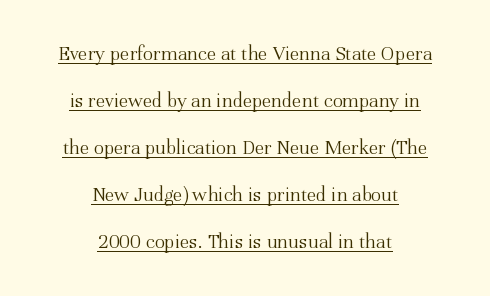
{"italic": "no", "bold": "no", "underline": "yes", "align": "center", "line_spacing": "loose", "line_spacing_ratio": 2.24, "letter_spacing": "normal", "letter_spacing_em": 0.0, "glyph_px": 21}
